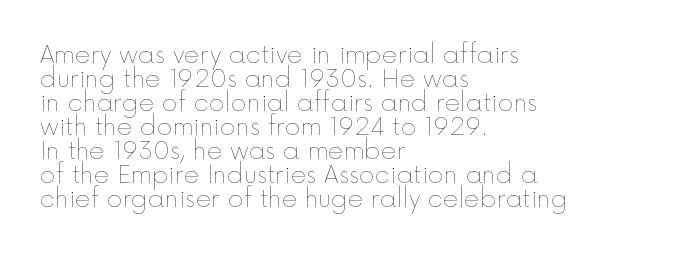
The image shows 24 px text type, upright; set left-aligned, tight line spacing (1.0x), normal letter spacing, not underlined.
